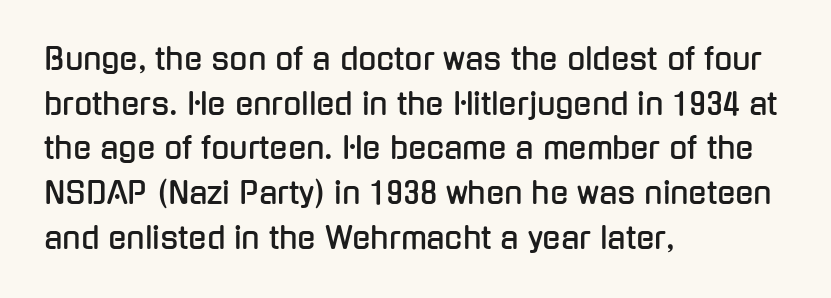
Which margin do the lines hug? The left one — the right edge is uneven. The foot of each line stays bare and open. How would I describe the line gaps? Plain and ordinary. Unlike a traditional serif, this face leaves its strokes unadorned. Spacing verdict: proportional, widths tailored to each character.
